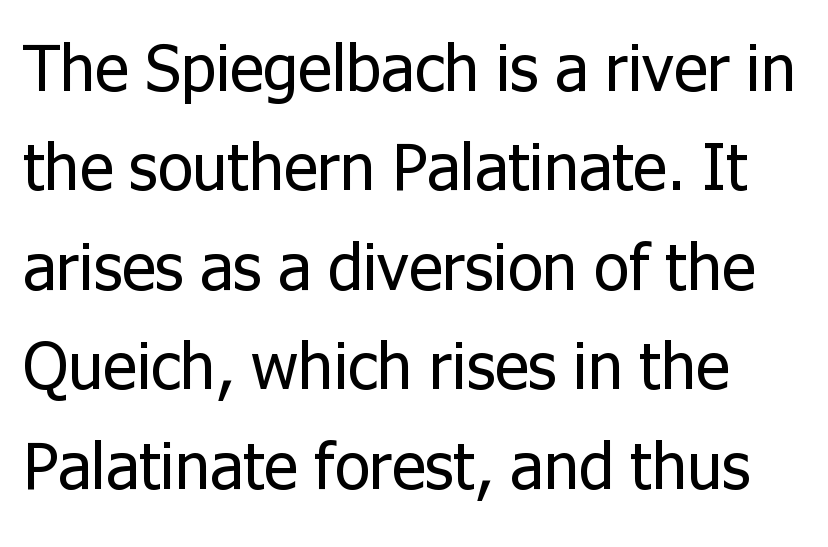
The image shows 65 px regular-weight sans-serif type, upright; set normal line spacing (1.53x), normal letter spacing, not underlined; low stroke contrast and a medium x-height.
